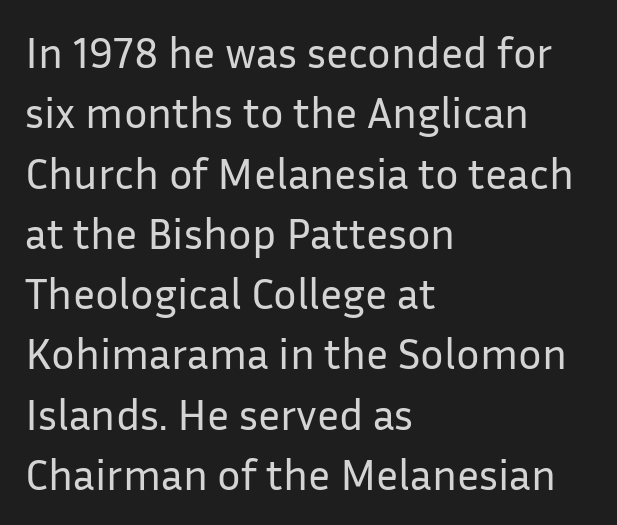
Q: Is the text bold? A: No.
Q: Is the text italic (slanted)? A: No, it is upright.
Q: Is the typeface a serif or a sans-serif typeface? A: Sans-serif.
Q: Is the text underlined? A: No.
Q: How is the paragraph aligned? A: Left-aligned.
Q: Is the spacing between letters normal or unusually wide? A: Normal.
Q: Is the spacing between lines tight, normal or loose? A: Normal.
Q: Width (condensed, normal, or wide)? A: Normal.
Q: Stroke contrast? A: Low.
Q: x-height? A: Medium.
Q: Monospaced? A: No.
